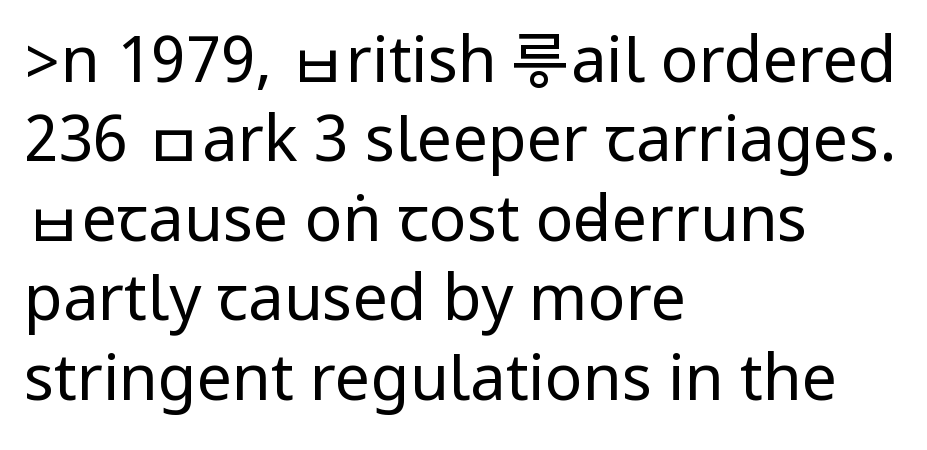
{"serif": "no", "italic": "no", "bold": "no", "weight": "regular", "width": "condensed", "stroke_contrast": "low", "underline": "no", "align": "left", "line_spacing": "normal", "line_spacing_ratio": 1.26, "letter_spacing": "normal", "letter_spacing_em": 0.0, "glyph_px": 63}
